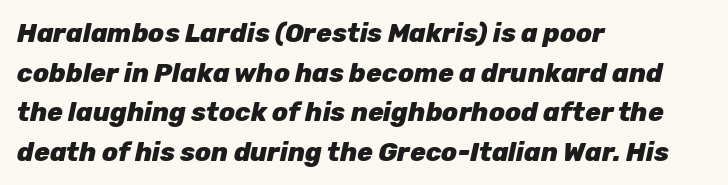
Q: Is the text bold? A: Yes.
Q: Is the text italic (slanted)? A: Yes, it leans right by about 12 degrees.
Q: Is the text underlined? A: No.
Q: How is the paragraph aligned? A: Left-aligned.
Q: Is the spacing between letters normal or unusually wide? A: Normal.
Q: Is the spacing between lines tight, normal or loose? A: Normal.
